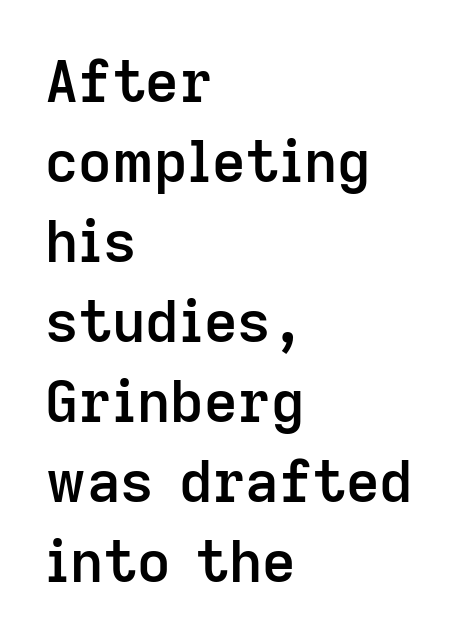
Q: Is the text bold? A: Semi-bold.
Q: Is the text italic (slanted)? A: No, it is upright.
Q: Is the typeface a serif or a sans-serif typeface? A: Sans-serif.
Q: Is the text underlined? A: No.
Q: How is the paragraph aligned? A: Left-aligned.
Q: Is the spacing between letters normal or unusually wide? A: Normal.
Q: Is the spacing between lines tight, normal or loose? A: Normal.
Q: Width (condensed, normal, or wide)? A: Normal.
Q: Stroke contrast? A: Low.
Q: x-height? A: Medium.
Q: Monospaced? A: No.
